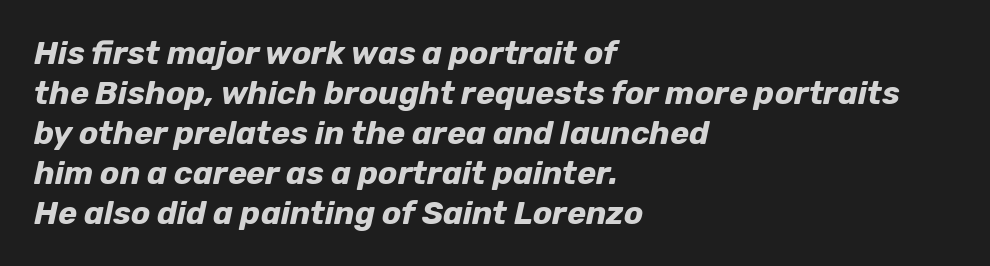
{"italic": "yes", "lean": "right", "slant_degrees": 12, "bold": "yes", "weight": "bold", "width": "normal", "stroke_contrast": "low", "x_height": "medium", "monospaced": "no", "underline": "no", "align": "left", "line_spacing": "normal", "line_spacing_ratio": 1.25, "letter_spacing": "normal", "letter_spacing_em": 0.0, "glyph_px": 32}
